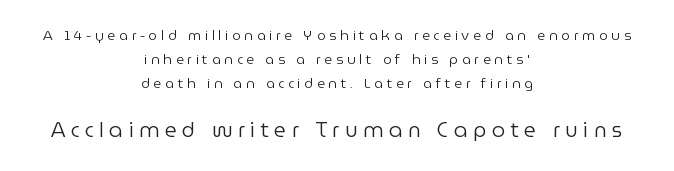
Q: Is the text bold? A: No.
Q: Is the text italic (slanted)? A: No, it is upright.
Q: Is the text underlined? A: No.
Q: How is the paragraph aligned? A: Centered.
Q: Is the spacing between letters normal or unusually wide? A: Unusually wide.
Q: Which block of text is set in a larger size, the first (top) or the second (bottom)? A: The second (bottom) one.
